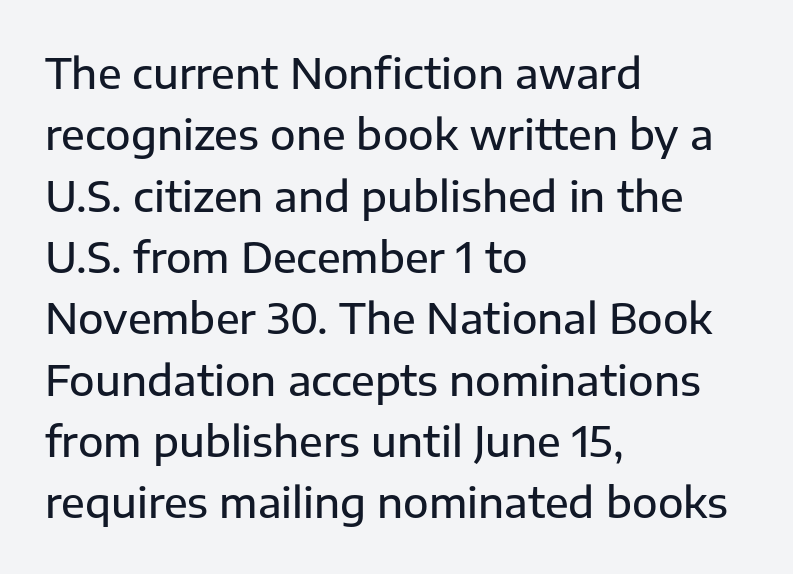
Q: Is the text italic (slanted)? A: No, it is upright.
Q: Is the typeface a serif or a sans-serif typeface? A: Sans-serif.
Q: Is the text underlined? A: No.
Q: How is the paragraph aligned? A: Left-aligned.
Q: Is the spacing between letters normal or unusually wide? A: Normal.
Q: Is the spacing between lines tight, normal or loose? A: Normal.
Q: Width (condensed, normal, or wide)? A: Normal.
Q: Stroke contrast? A: Low.
Q: x-height? A: Medium.
Q: Monospaced? A: No.
